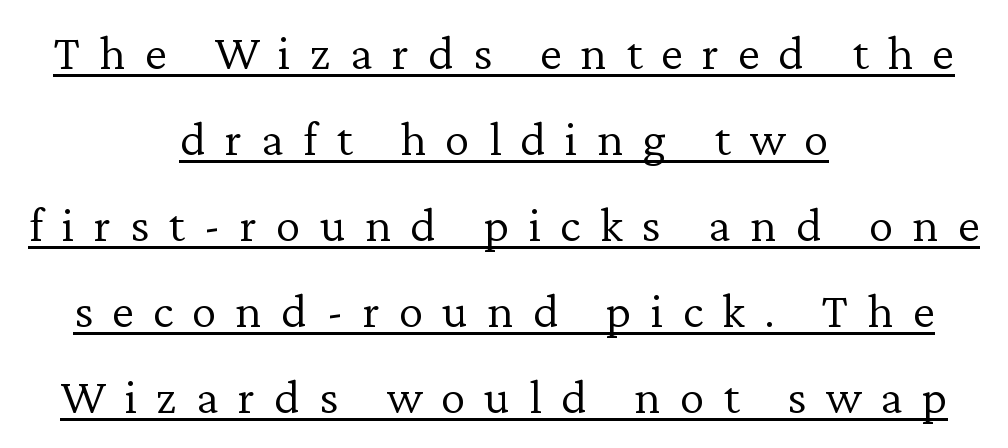
A centered setting, common on invitations and titles, is used for this passage. Glyph-to-glyph distance is far greater than everyday printed text. Varying glyph widths throughout — classic text-font behaviour. Weight class: somewhere from thin through regular. The glyphs are accompanied by a horizontal stroke just below them.
